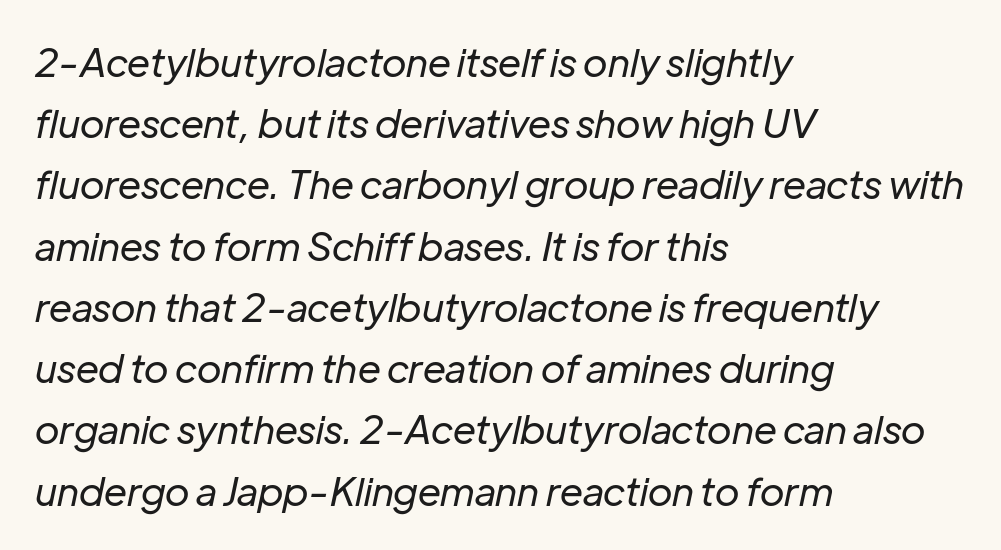
{"italic": "yes", "lean": "right", "slant_degrees": 12, "bold": "no", "weight": "regular", "width": "normal", "stroke_contrast": "low", "x_height": "medium", "monospaced": "no", "underline": "no", "align": "left", "line_spacing": "normal", "line_spacing_ratio": 1.57, "letter_spacing": "normal", "letter_spacing_em": 0.0, "glyph_px": 39}
